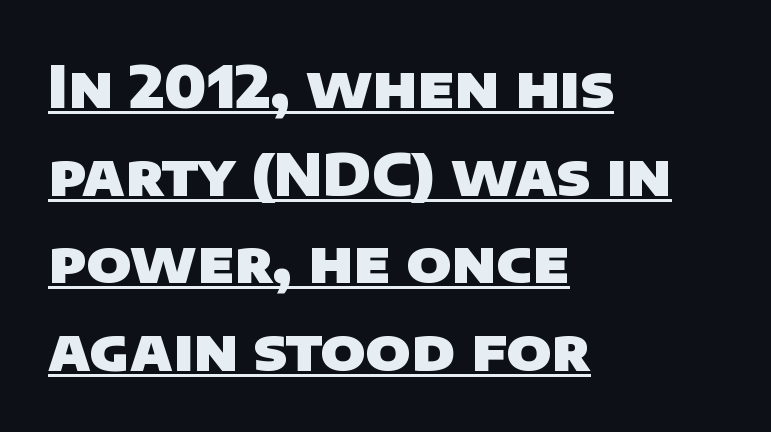
Q: Is the text bold? A: Yes.
Q: Is the typeface a serif or a sans-serif typeface? A: Sans-serif.
Q: Is the text underlined? A: Yes.
Q: How is the paragraph aligned? A: Left-aligned.
Q: Is the spacing between letters normal or unusually wide? A: Normal.
Q: Is the spacing between lines tight, normal or loose? A: Normal.
Q: Width (condensed, normal, or wide)? A: Normal.
Q: Stroke contrast? A: Low.
Q: x-height? A: Large.
Q: Monospaced? A: No.
